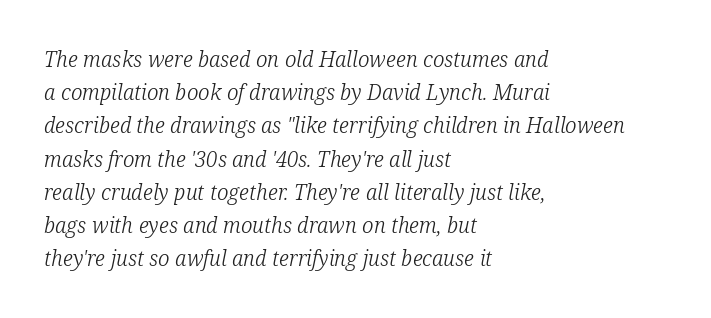
Q: Is the text bold? A: No.
Q: Is the text italic (slanted)? A: Yes, it leans right by about 12 degrees.
Q: Is the text underlined? A: No.
Q: How is the paragraph aligned? A: Left-aligned.
Q: Is the spacing between letters normal or unusually wide? A: Normal.
Q: Is the spacing between lines tight, normal or loose? A: Normal.
